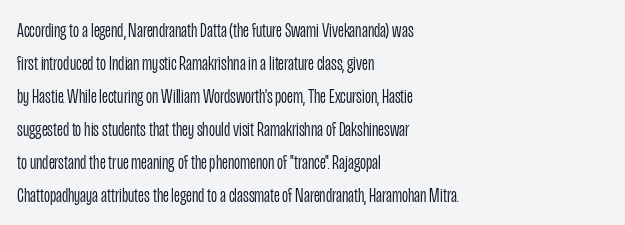
The image shows 21 px text type, upright; set left-aligned, normal line spacing (1.57x), normal letter spacing, not underlined.
